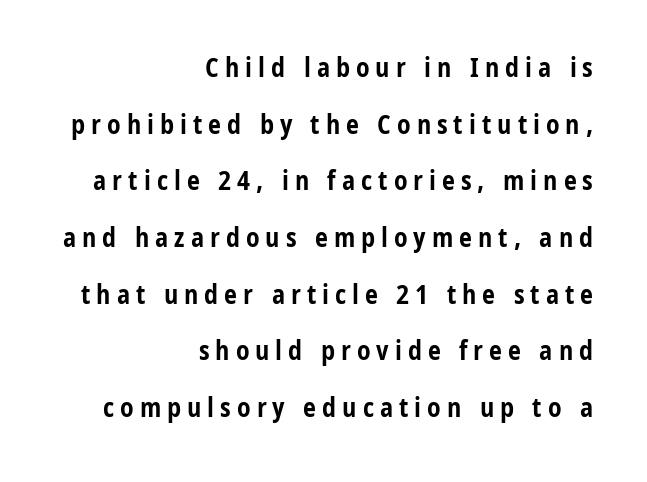
Q: Is the text bold? A: Yes.
Q: Is the text italic (slanted)? A: No, it is upright.
Q: Is the text underlined? A: No.
Q: How is the paragraph aligned? A: Right-aligned.
Q: Is the spacing between letters normal or unusually wide? A: Unusually wide.
Q: Is the spacing between lines tight, normal or loose? A: Loose.
